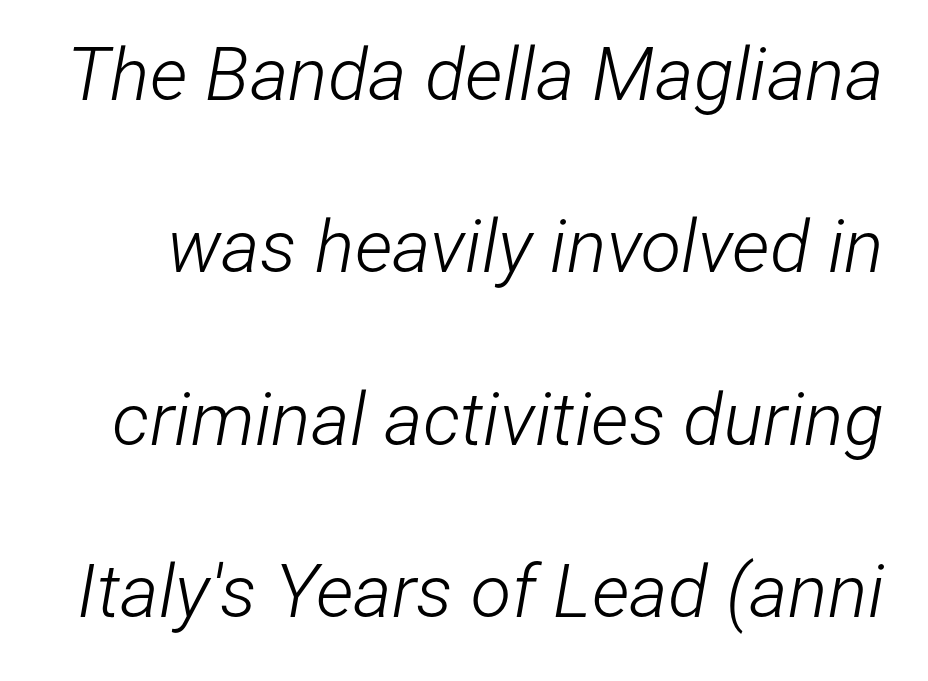
The image shows 74 px light, condensed type, italic (leaning right); set loose line spacing (2.33x), normal letter spacing, not underlined; low stroke contrast and a medium x-height.
